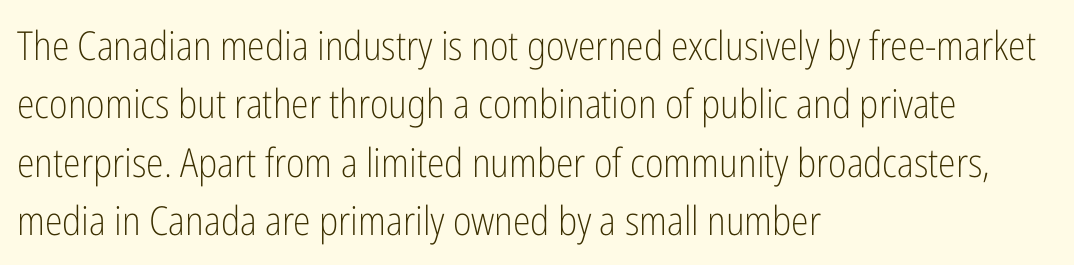
Q: Is the text bold? A: No.
Q: Is the text italic (slanted)? A: No, it is upright.
Q: Is the typeface a serif or a sans-serif typeface? A: Sans-serif.
Q: Is the text underlined? A: No.
Q: How is the paragraph aligned? A: Left-aligned.
Q: Is the spacing between letters normal or unusually wide? A: Normal.
Q: Is the spacing between lines tight, normal or loose? A: Normal.
Q: Width (condensed, normal, or wide)? A: Condensed.
Q: Stroke contrast? A: Low.
Q: x-height? A: Medium.
Q: Monospaced? A: No.
